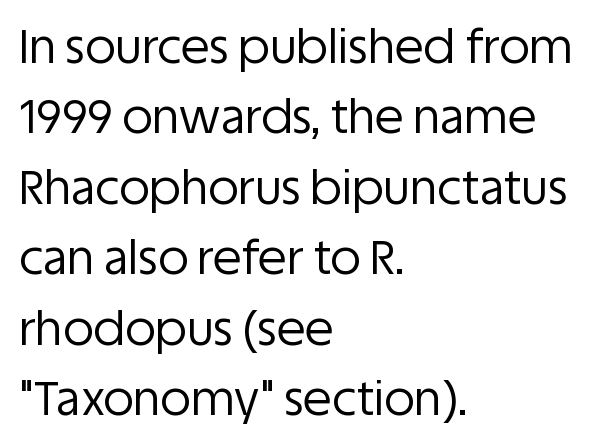
{"serif": "no", "italic": "no", "bold": "no", "weight": "regular", "width": "normal", "stroke_contrast": "low", "x_height": "large", "monospaced": "no", "underline": "no", "align": "left", "line_spacing": "normal", "line_spacing_ratio": 1.5, "letter_spacing": "normal", "letter_spacing_em": 0.0, "glyph_px": 47}
